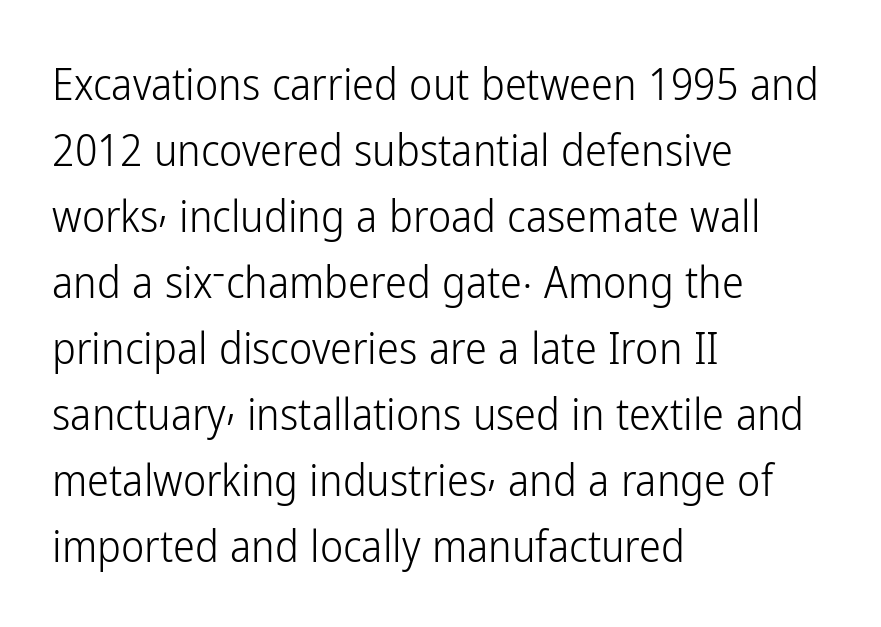
{"serif": "no", "italic": "no", "bold": "no", "weight": "light", "width": "condensed", "stroke_contrast": "low", "x_height": "medium", "monospaced": "no", "underline": "no", "align": "left", "line_spacing": "normal", "line_spacing_ratio": 1.5, "letter_spacing": "normal", "letter_spacing_em": 0.0, "glyph_px": 44}
